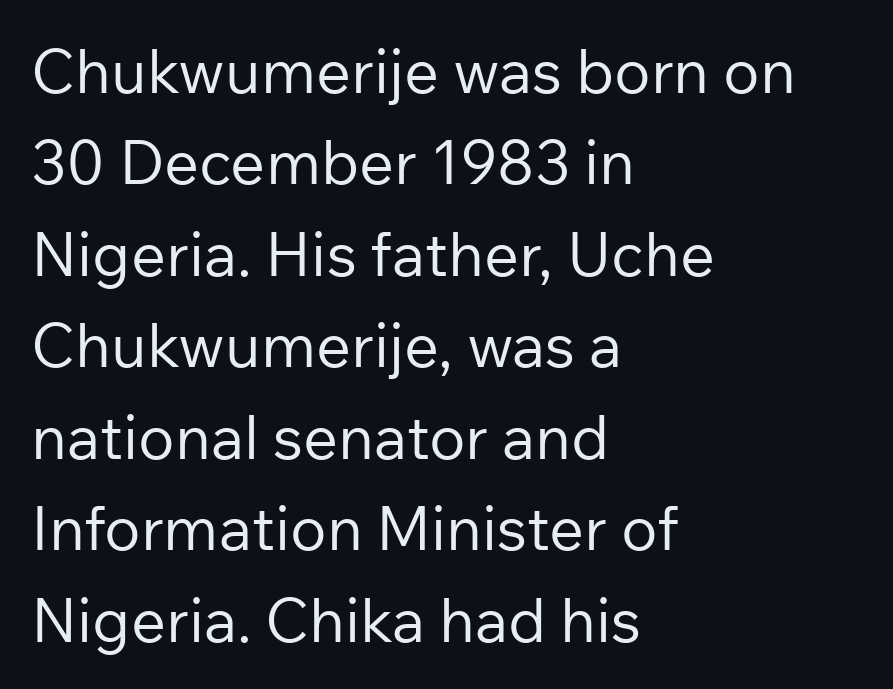
The image shows 61 px regular-weight sans-serif type, upright; set left-aligned, normal line spacing (1.5x), normal letter spacing, not underlined; low stroke contrast and a medium x-height.
